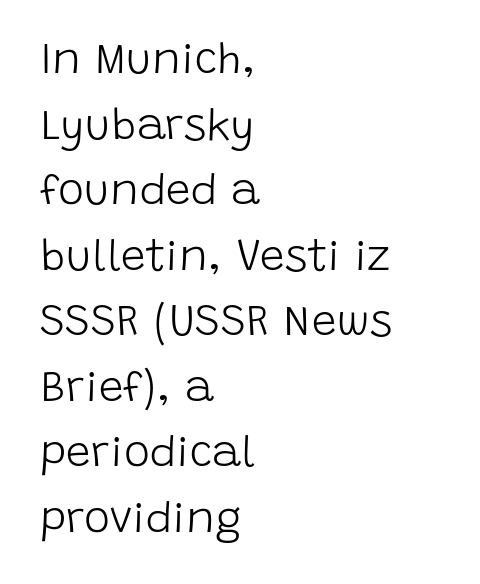
The face used here is proportionally spaced, like ordinary book or web type. The letters carry no serifs — their stems end cleanly without finishing strokes. Tall strokes in this sample are plumb rather than angled. How are the letters spaced? Ordinarily, with no added tracking. Lines of text with bare space underneath.
